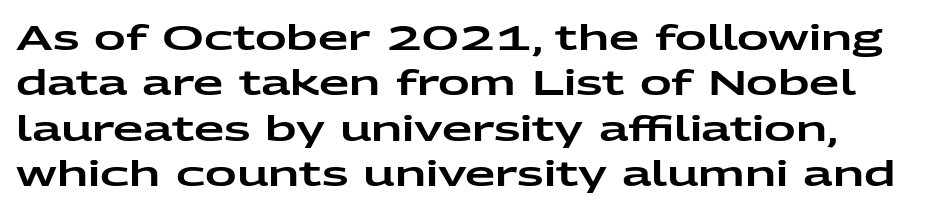
Q: Is the text italic (slanted)? A: No, it is upright.
Q: Is the typeface a serif or a sans-serif typeface? A: Sans-serif.
Q: Is the text underlined? A: No.
Q: Is the spacing between letters normal or unusually wide? A: Normal.
Q: Is the spacing between lines tight, normal or loose? A: Normal.
Q: Width (condensed, normal, or wide)? A: Wide.
Q: Stroke contrast? A: Low.
Q: x-height? A: Medium.
Q: Monospaced? A: No.
